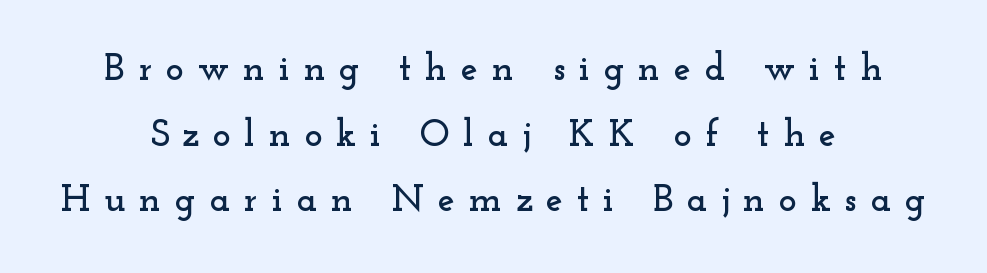
{"serif": "yes", "italic": "no", "width": "wide", "stroke_contrast": "low", "x_height": "small", "monospaced": "no", "underline": "no", "align": "center", "line_spacing_ratio": 1.73, "letter_spacing": "wide", "letter_spacing_em": 0.36, "glyph_px": 38}
